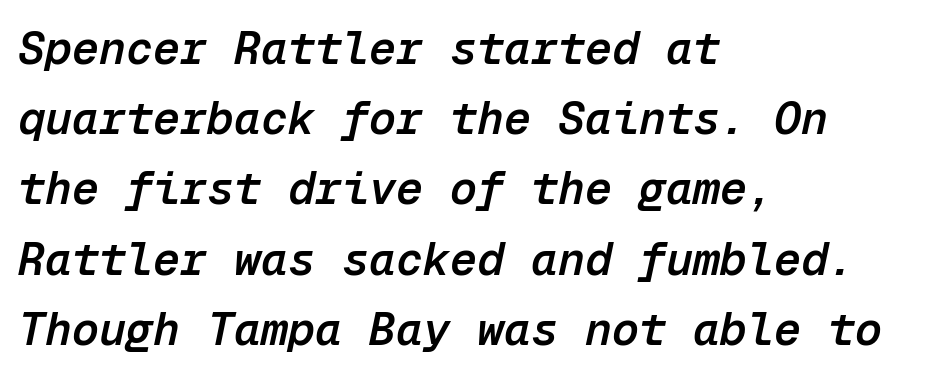
The image shows 45 px semibold type, italic (leaning right), monospaced; set left-aligned, normal line spacing (1.56x), normal letter spacing, not underlined; low stroke contrast and a medium x-height.
